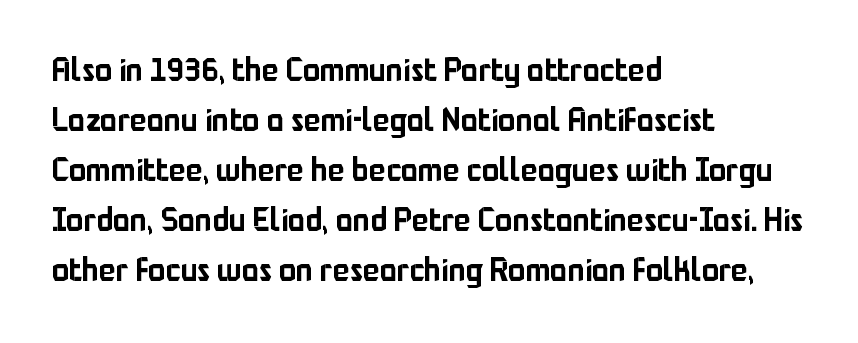
The tracking reads as untouched default to a designer's eye. This is the regular roman posture of the typeface. Do the characters align in a grid? No, the font is proportional. Line spacing here is normal. Visually the block forms a straight wall on the left and a jagged coastline on the right.
